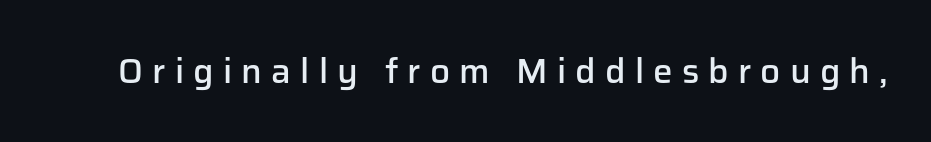
Q: Is the text bold? A: Semi-bold.
Q: Is the text italic (slanted)? A: No, it is upright.
Q: Is the typeface a serif or a sans-serif typeface? A: Sans-serif.
Q: Is the text underlined? A: No.
Q: Is the spacing between letters normal or unusually wide? A: Unusually wide.
Q: Width (condensed, normal, or wide)? A: Normal.
Q: Stroke contrast? A: Low.
Q: x-height? A: Medium.
Q: Monospaced? A: No.
